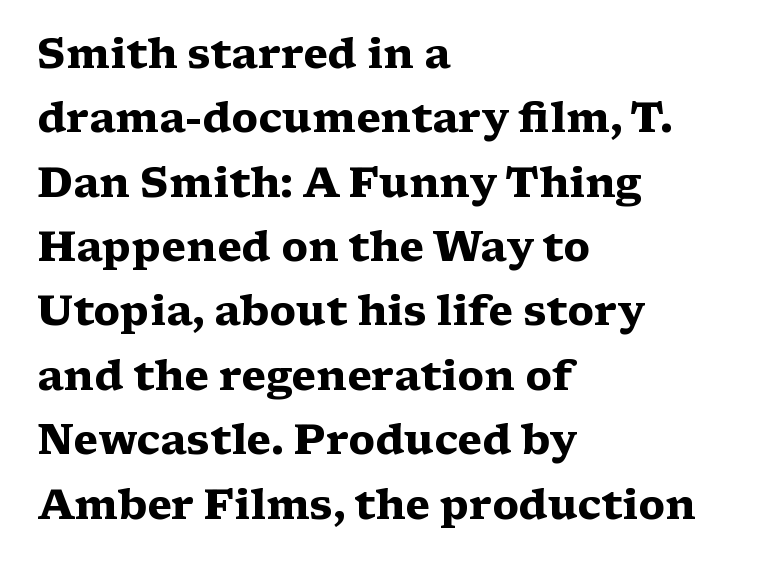
Q: Is the text bold? A: Yes.
Q: Is the text italic (slanted)? A: No, it is upright.
Q: Is the typeface a serif or a sans-serif typeface? A: Serif.
Q: Is the text underlined? A: No.
Q: How is the paragraph aligned? A: Left-aligned.
Q: Is the spacing between letters normal or unusually wide? A: Normal.
Q: Is the spacing between lines tight, normal or loose? A: Normal.
Q: Width (condensed, normal, or wide)? A: Wide.
Q: Stroke contrast? A: Medium.
Q: x-height? A: Medium.
Q: Monospaced? A: No.
